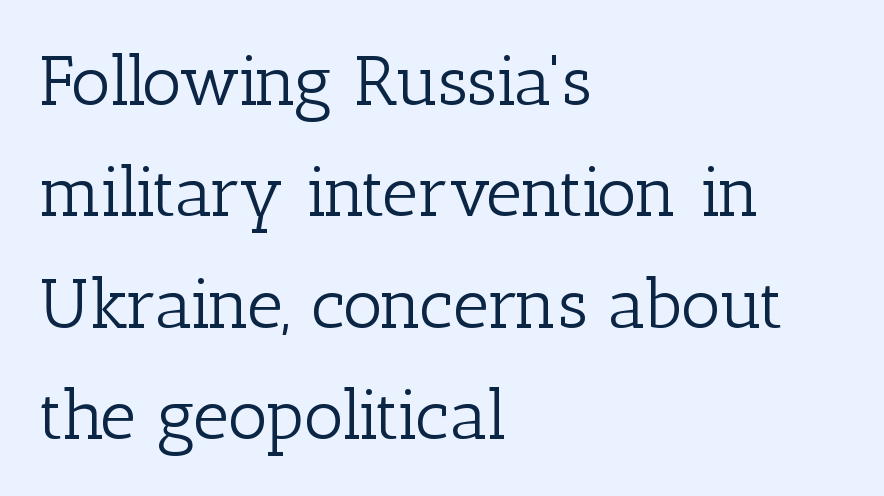
Teacher's note: observe the even left margin — that is flush-left alignment. Note the varied advance widths — an 'i' is clearly narrower than an 'm'. The foot of each line stays bare and open. Serif or sans? Serif — the stroke terminals have little feet.
